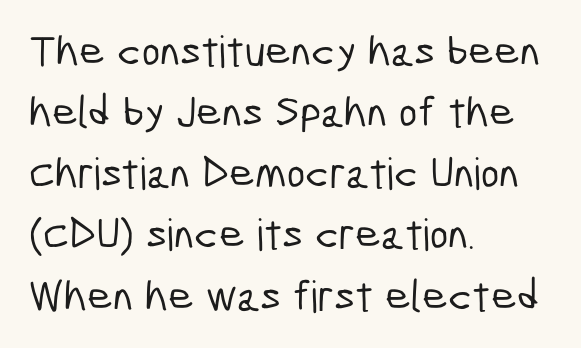
Each new line begins a customary step beneath the previous one. The face used here is proportionally spaced, like ordinary book or web type. A student would call this left alignment; a typographer would say flush left, rag right. The passage shown has conventional tracking throughout. Does the type have serifs? No, each stem ends abruptly. The glyphs are unaccompanied by any horizontal stroke below them.
